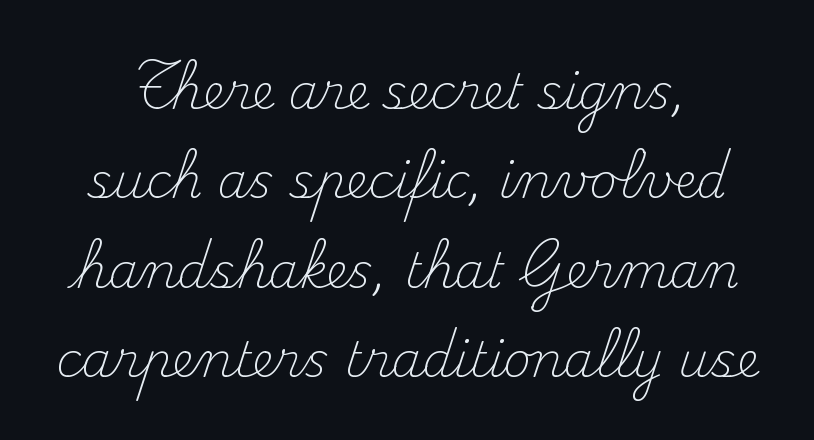
{"serif": "yes", "bold": "no", "weight": "light", "width": "normal", "stroke_contrast": "medium", "x_height": "small", "monospaced": "no", "underline": "no", "line_spacing_ratio": 1.86, "letter_spacing": "normal", "letter_spacing_em": 0.0, "glyph_px": 48}
